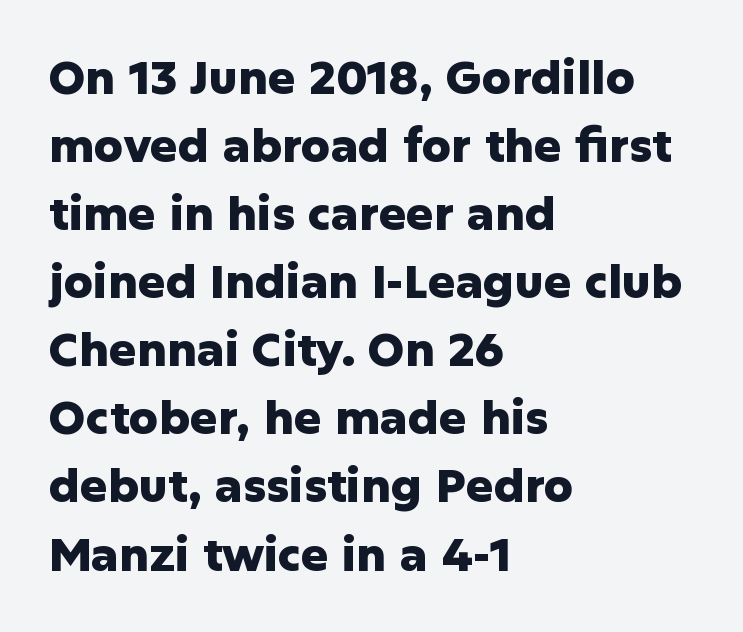
The image shows 46 px heavy sans-serif type, upright; set left-aligned, normal line spacing (1.48x), normal letter spacing, not underlined; low stroke contrast and a medium x-height.
